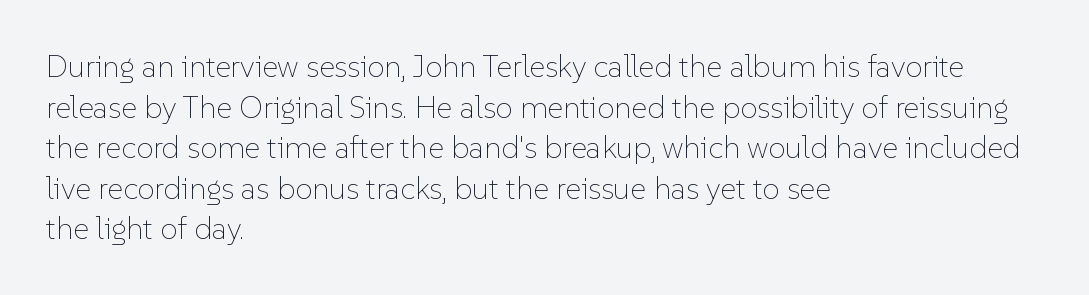
The image shows 31 px thin type, upright; set left-aligned, normal line spacing (1.31x), normal letter spacing, not underlined; low stroke contrast and a medium x-height.
